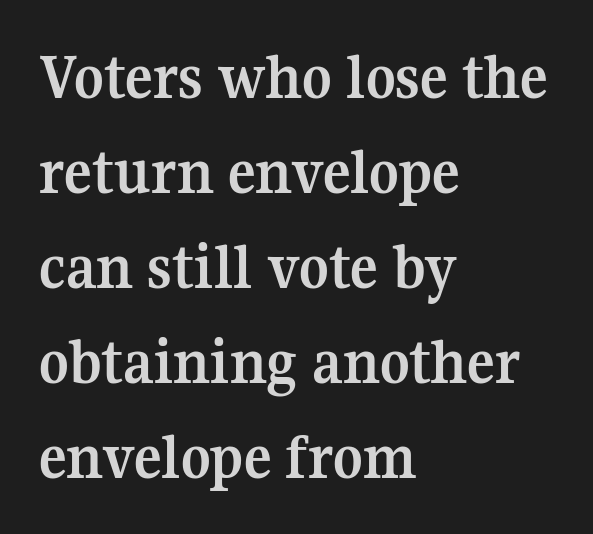
{"serif": "yes", "italic": "no", "bold": "yes", "weight": "semibold", "width": "normal", "stroke_contrast": "medium", "x_height": "medium", "monospaced": "no", "underline": "no", "align": "left", "line_spacing": "normal", "line_spacing_ratio": 1.46, "letter_spacing": "normal", "letter_spacing_em": 0.0, "glyph_px": 65}
